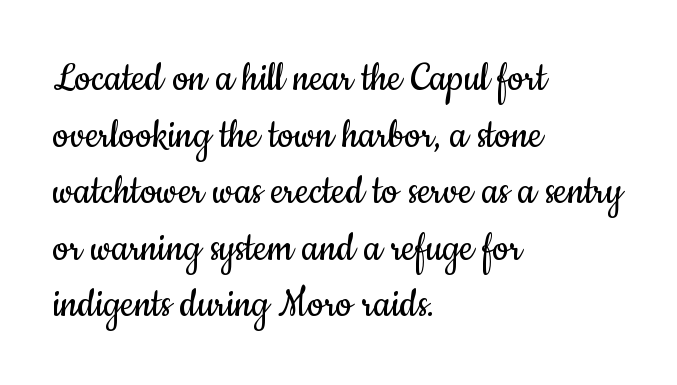
{"serif": "no", "bold": "no", "weight": "regular", "width": "condensed", "stroke_contrast": "low", "x_height": "small", "monospaced": "no", "underline": "no", "align": "left", "line_spacing_ratio": 1.23, "letter_spacing": "normal", "letter_spacing_em": 0.0, "glyph_px": 46}
